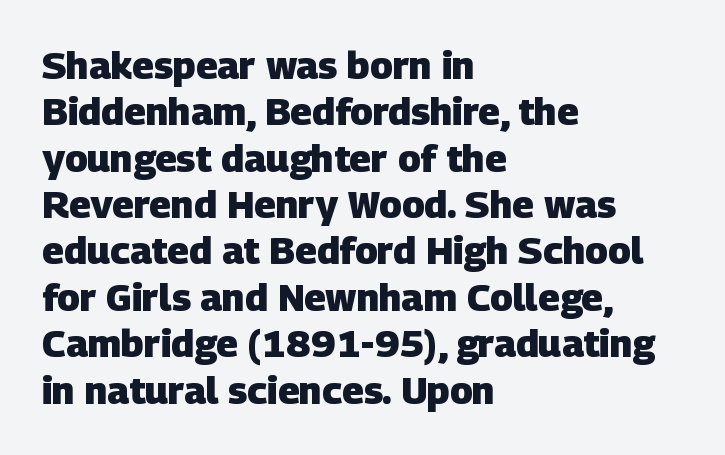
Q: Is the text bold? A: Yes.
Q: Is the typeface a serif or a sans-serif typeface? A: Sans-serif.
Q: Is the text underlined? A: No.
Q: How is the paragraph aligned? A: Left-aligned.
Q: Is the spacing between letters normal or unusually wide? A: Normal.
Q: Width (condensed, normal, or wide)? A: Normal.
Q: Stroke contrast? A: Low.
Q: x-height? A: Large.
Q: Monospaced? A: No.
